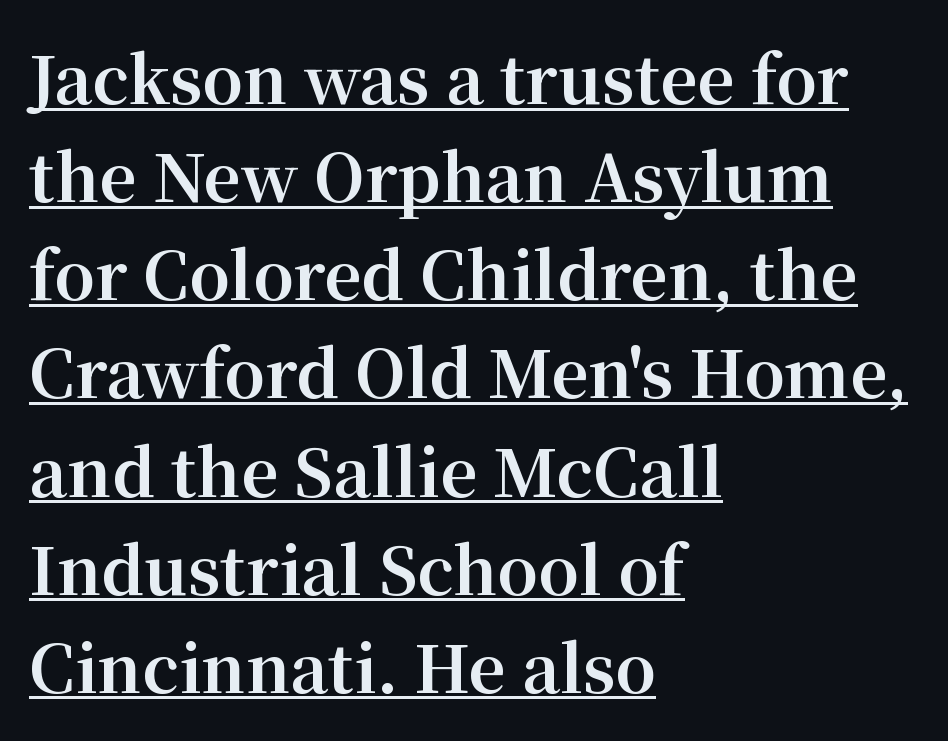
The rendering uses the underline text-decoration. What kind of face is this? One with serifs. Compared with a centered layout, this one pins lines to the left instead. Inter-character spacing is left at the font's built-in metrics. A typesetter would call this proportional, since set widths differ per character.
